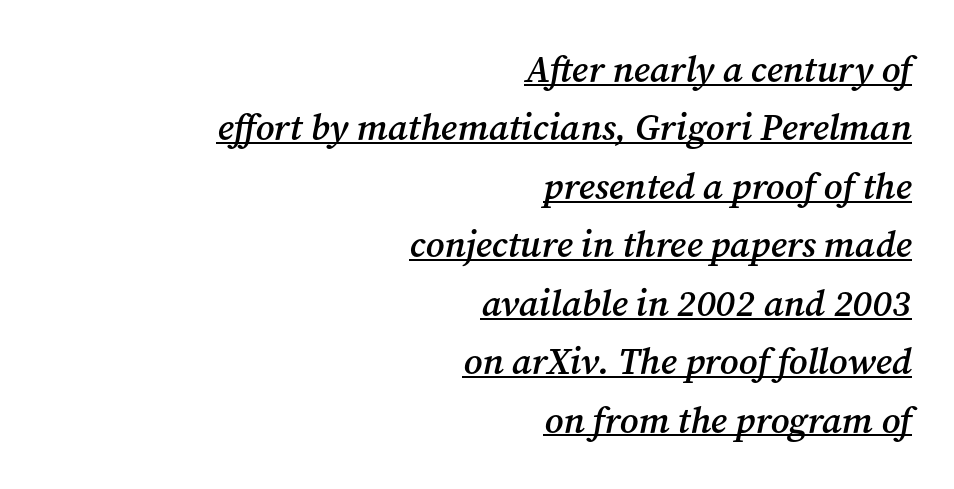
Here the designer chose a conventional face with non-uniform glyph widths. A semibold gives these letters moderate extra thickness, short of bold. This sample is right-justified, so line beginnings fall wherever the words allow. Observe the serifs anchoring each vertical stroke in this sample. If you drew a line through each stem, it would be angled. In terms of letterspacing, this is plain default setting.
